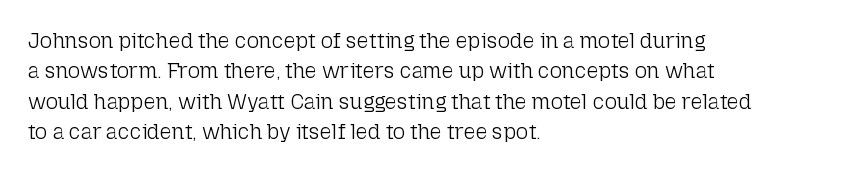
Q: Is the text bold? A: No.
Q: Is the text italic (slanted)? A: No, it is upright.
Q: Is the text underlined? A: No.
Q: How is the paragraph aligned? A: Left-aligned.
Q: Is the spacing between letters normal or unusually wide? A: Normal.
Q: Is the spacing between lines tight, normal or loose? A: Normal.
